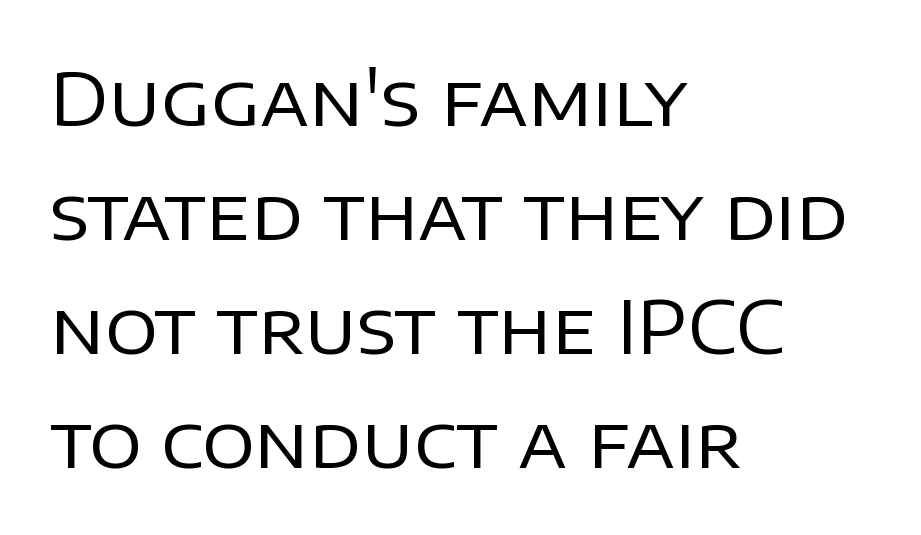
The image shows 73 px regular-weight sans-serif type, upright; set left-aligned, normal line spacing (1.56x), normal letter spacing, not underlined; low stroke contrast and a large x-height.
